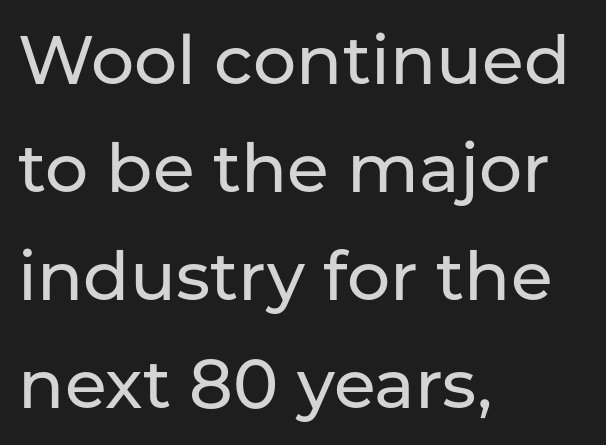
{"serif": "no", "italic": "no", "width": "normal", "stroke_contrast": "low", "x_height": "medium", "monospaced": "no", "underline": "no", "align": "left", "line_spacing": "normal", "line_spacing_ratio": 1.59, "letter_spacing": "normal", "letter_spacing_em": 0.0, "glyph_px": 68}
